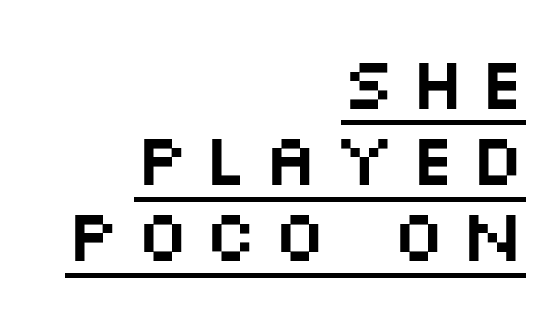
{"serif": "no", "italic": "no", "width": "wide", "stroke_contrast": "medium", "x_height": "large", "monospaced": "no", "underline": "yes", "align": "right", "line_spacing": "tight", "line_spacing_ratio": 1.03, "glyph_px": 74}
